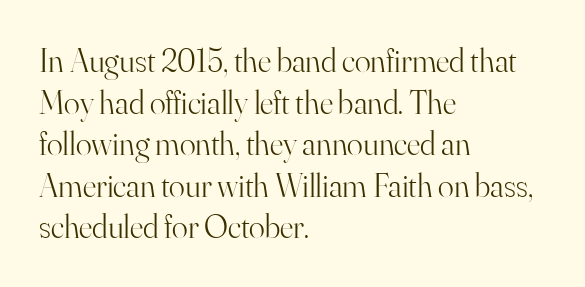
{"serif": "yes", "italic": "no", "bold": "no", "weight": "light", "width": "normal", "stroke_contrast": "high", "x_height": "small", "monospaced": "no", "underline": "no", "align": "left", "line_spacing": "normal", "line_spacing_ratio": 1.26, "letter_spacing": "normal", "letter_spacing_em": 0.0, "glyph_px": 33}
